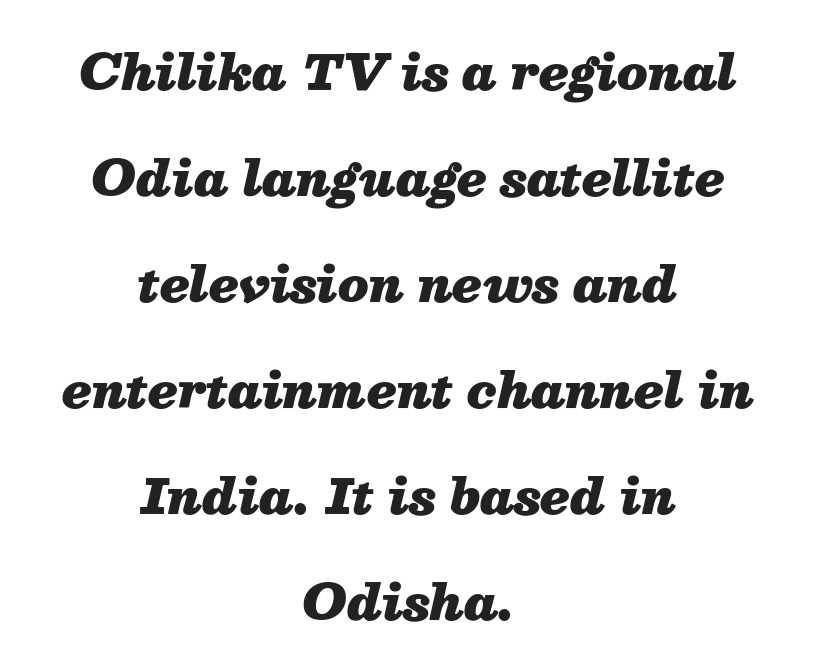
Students, observe: this is what heavily led, spacious text looks like. Looks like regular typesetting: each glyph gets only the width it needs. Notice how the stems are inclined rather than vertical — that's the hallmark of italics. Clear beneath every line of the passage. Look at the tracking — it's just the regular setting, nothing added.
